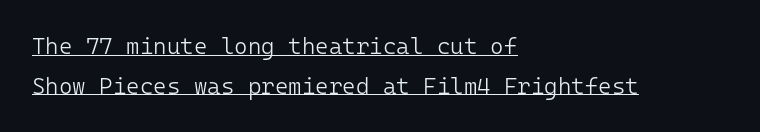
Notice how the passage keeps a crisp vertical edge on the left only. The face looks like a standard text weight, possibly lighter. Notice how the stems are strictly vertical — no italics here. Every word sits above its own underline. Between one letter and the next there's only the usual sliver of space.
